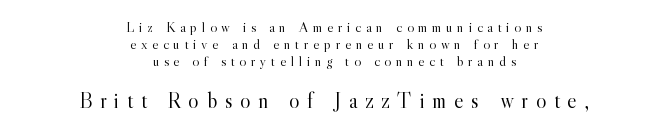
{"italic": "no", "bold": "no", "underline": "no", "align": "center", "line_spacing_ratio": 1.2, "letter_spacing": "wide", "letter_spacing_em": 0.35, "larger_block": "second", "size_ratio": 1.57, "glyph_px": 22}
